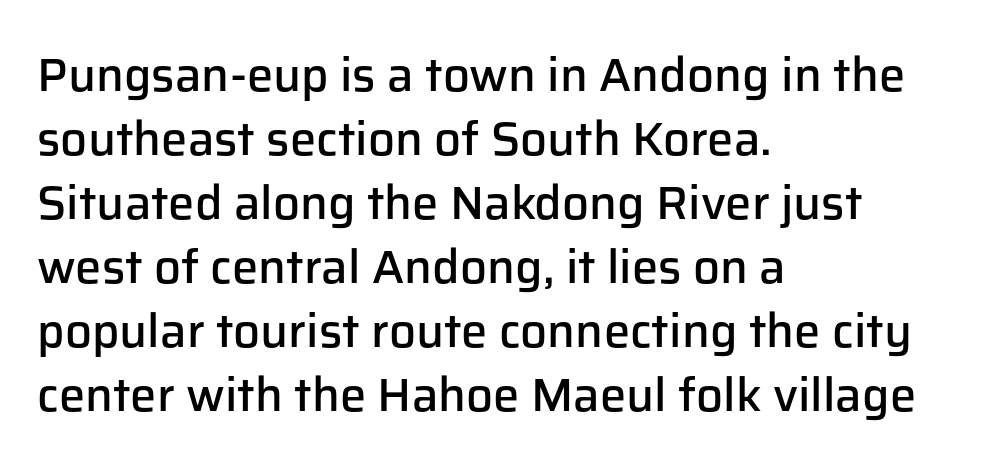
The image shows 47 px semibold sans-serif type, upright; set left-aligned, normal line spacing (1.36x), normal letter spacing, not underlined; low stroke contrast and a medium x-height.
